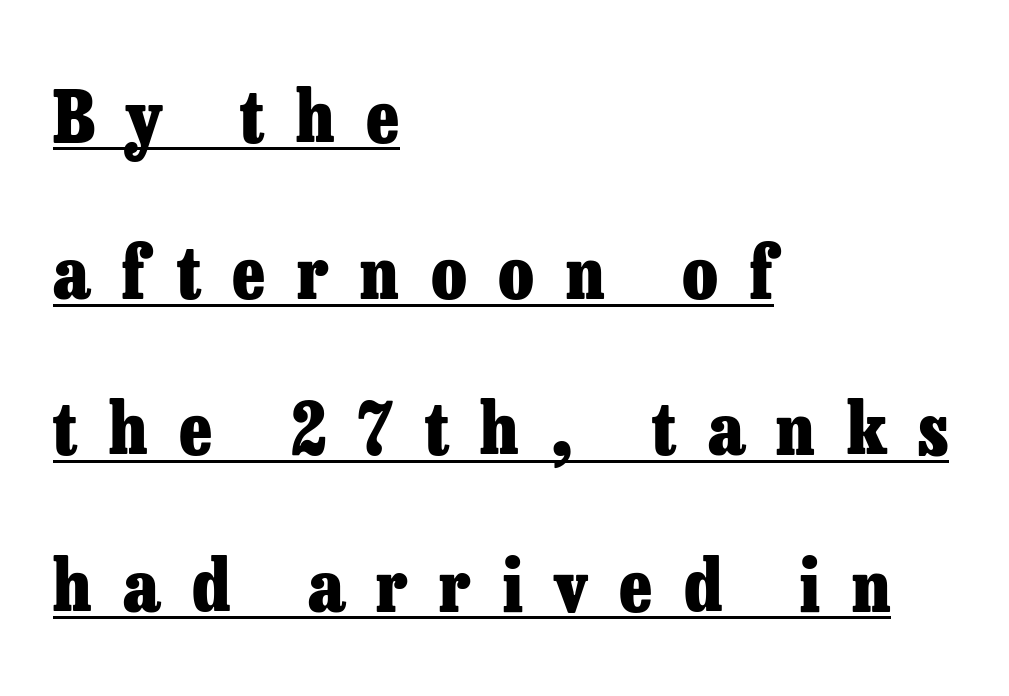
{"serif": "yes", "italic": "no", "bold": "yes", "weight": "heavy", "width": "normal", "stroke_contrast": "low", "x_height": "medium", "monospaced": "no", "underline": "yes", "align": "left", "line_spacing": "loose", "line_spacing_ratio": 2.17, "letter_spacing": "wide", "letter_spacing_em": 0.44, "glyph_px": 72}
